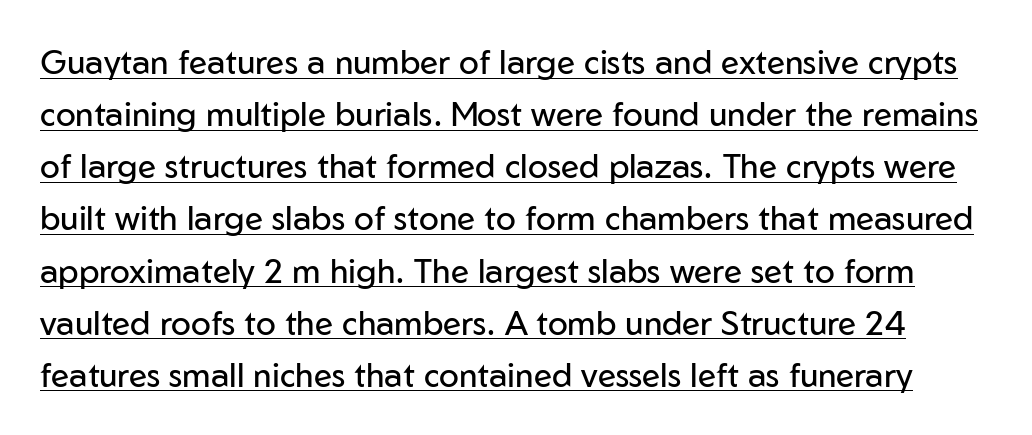
The image shows 33 px regular-weight sans-serif type, upright; set normal line spacing (1.58x), normal letter spacing, underlined; low stroke contrast and a medium x-height.
